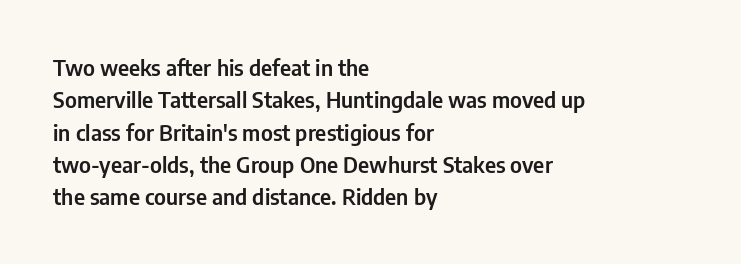
Bare-footed words on every line. The space between consecutive lines is moderate. Caption: standard tracking, unaltered. The lettering holds an erect, upright posture throughout. The text block is weighted toward the left margin, trailing off unevenly rightward.
